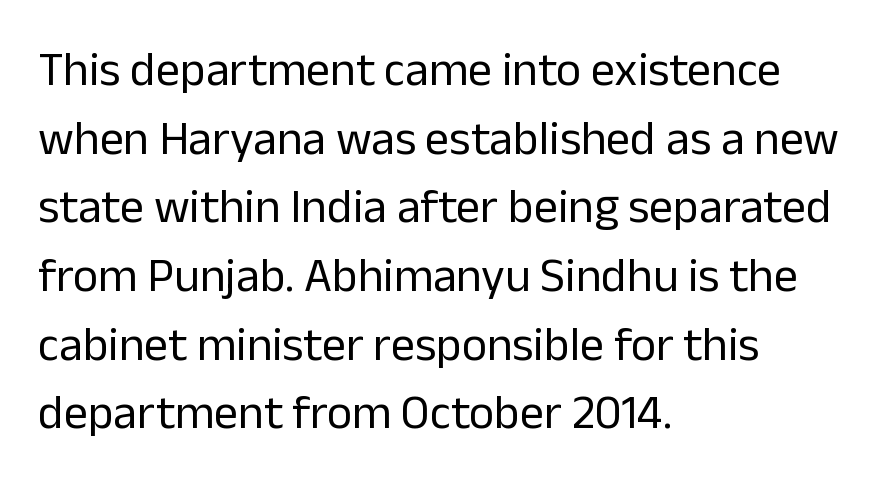
{"serif": "no", "italic": "no", "bold": "no", "weight": "regular", "width": "normal", "stroke_contrast": "low", "x_height": "medium", "monospaced": "no", "underline": "no", "align": "left", "line_spacing": "normal", "line_spacing_ratio": 1.43, "letter_spacing": "normal", "letter_spacing_em": 0.0, "glyph_px": 48}
